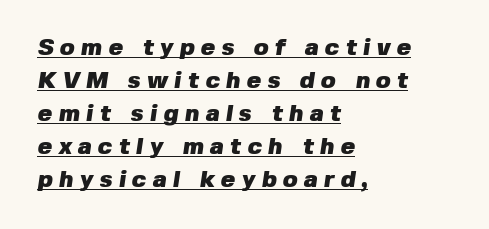
The image shows 24 px bold type; set left-aligned, normal line spacing (1.37x), unusually wide letter spacing (+0.26 em), underlined.
